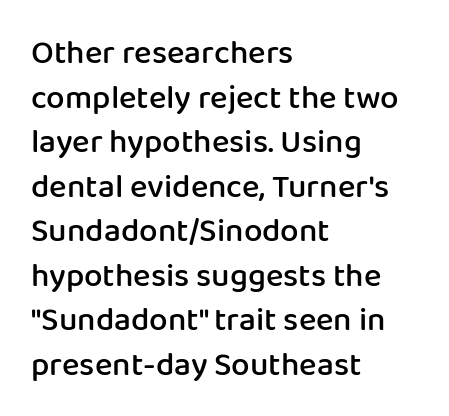
This sample uses plain, unmodified letter spacing. Character widths vary here, with narrow letters taking less room than wide ones. A roman cut, with each character standing at attention. This is the in-between weight designers call semibold or demi. This rendering employs a face without finishing strokes, i.e., a sans-serif.
